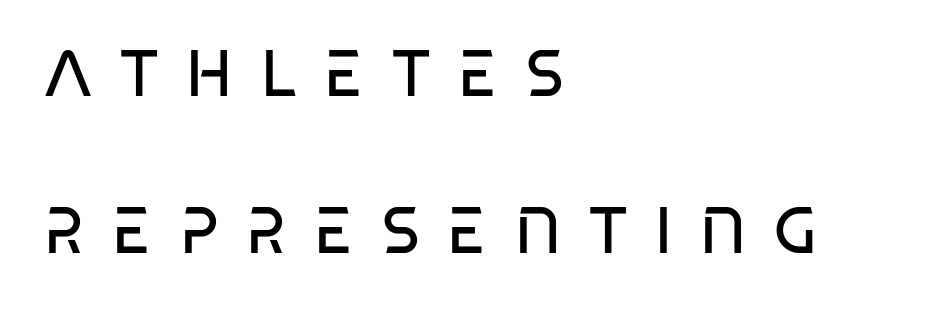
How would I describe the line gaps? Wide and relaxed. The letters look calm and open, with moderate or lighter stems. Each row of text sits above clean, open space. The letters carry no serifs — their stems end cleanly without finishing strokes. Caption: multi-line text, flush left, ragged right.
